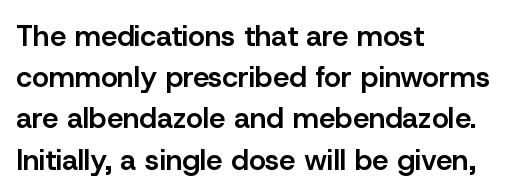
The image shows 29 px semibold sans-serif type, upright; set left-aligned, normal line spacing (1.42x), normal letter spacing, not underlined; low stroke contrast and a medium x-height.
